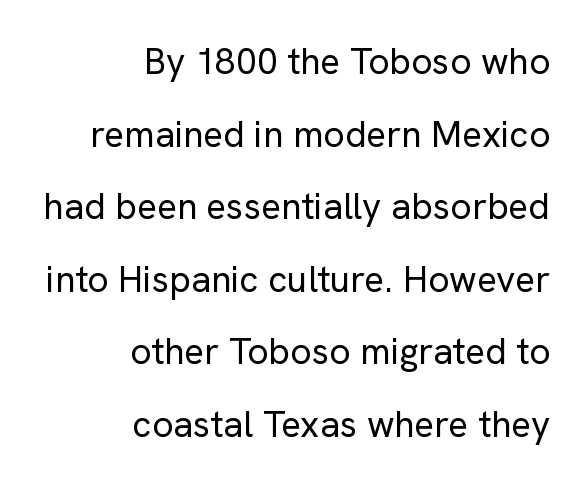
Nope, no serifs anywhere on these letters. The axis of the letterforms is exactly vertical. The area under the type is left untouched. The rendering uses natural spacing where letterforms have individual widths. Line ends are locked; line starts wander.
